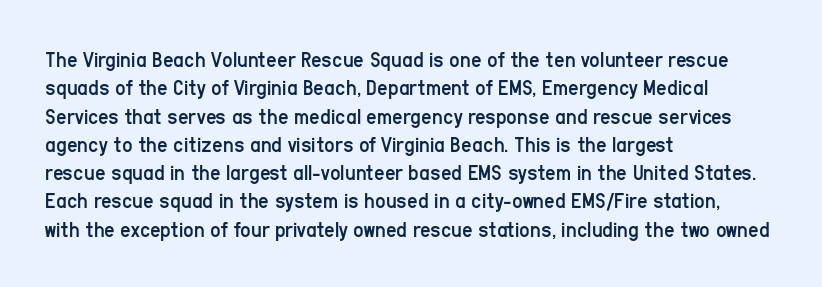
Q: Is the text bold? A: No.
Q: Is the text italic (slanted)? A: No, it is upright.
Q: Is the text underlined? A: No.
Q: How is the paragraph aligned? A: Left-aligned.
Q: Is the spacing between letters normal or unusually wide? A: Normal.
